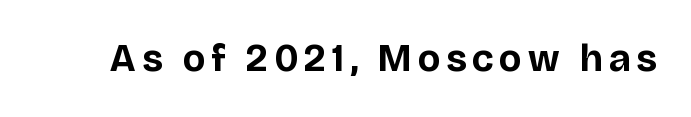
Q: Is the text bold? A: Yes.
Q: Is the text italic (slanted)? A: No, it is upright.
Q: Is the typeface a serif or a sans-serif typeface? A: Sans-serif.
Q: Is the text underlined? A: No.
Q: Width (condensed, normal, or wide)? A: Normal.
Q: Stroke contrast? A: Low.
Q: x-height? A: Large.
Q: Monospaced? A: No.
